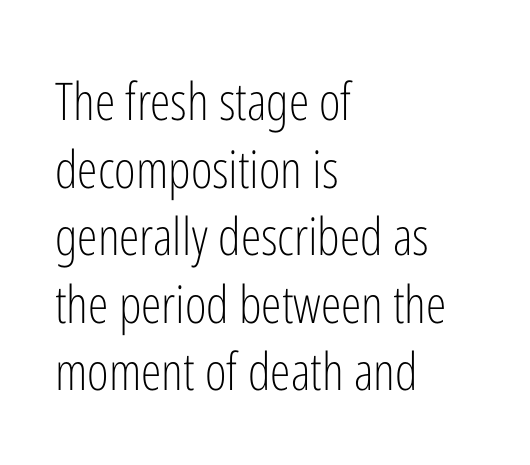
{"serif": "no", "italic": "no", "bold": "no", "weight": "light", "width": "condensed", "stroke_contrast": "low", "x_height": "medium", "monospaced": "no", "underline": "no", "align": "left", "line_spacing": "normal", "line_spacing_ratio": 1.3, "letter_spacing": "normal", "letter_spacing_em": 0.0, "glyph_px": 52}
